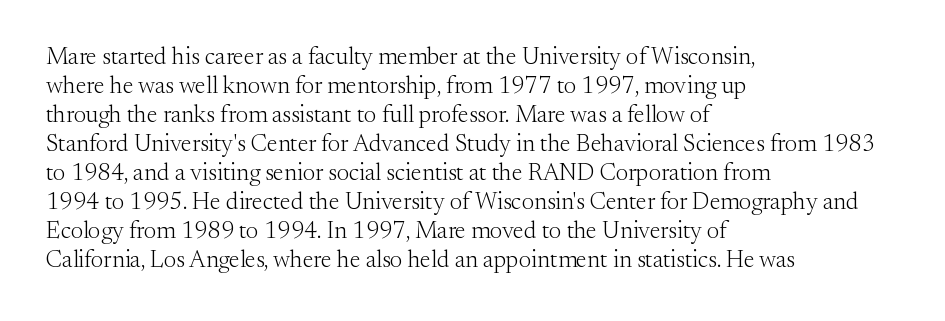
The image shows 24 px text type, upright; set left-aligned, line spacing 1.21x, normal letter spacing, not underlined.
